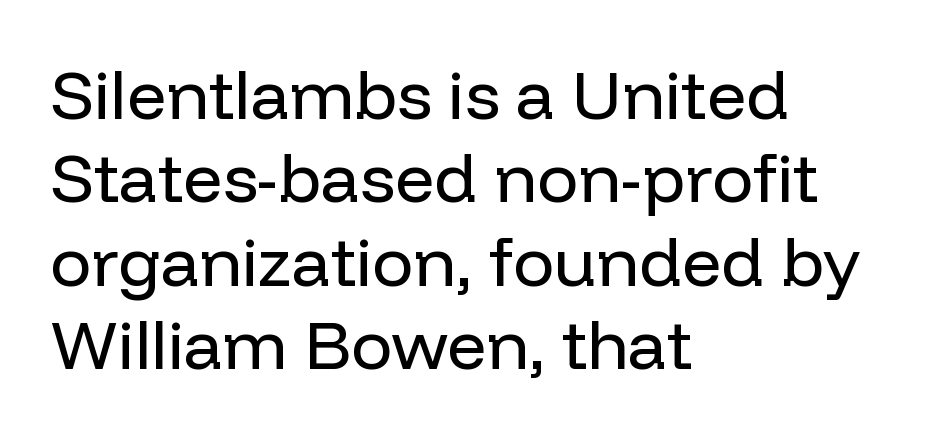
The gaps between neighbouring characters are ordinary and unremarkable. Descenders hang freely into open space. Upright lettering throughout. Serif or sans? Sans — the stroke terminals are bare. Counters stay open thanks to moderate or lighter strokes.
